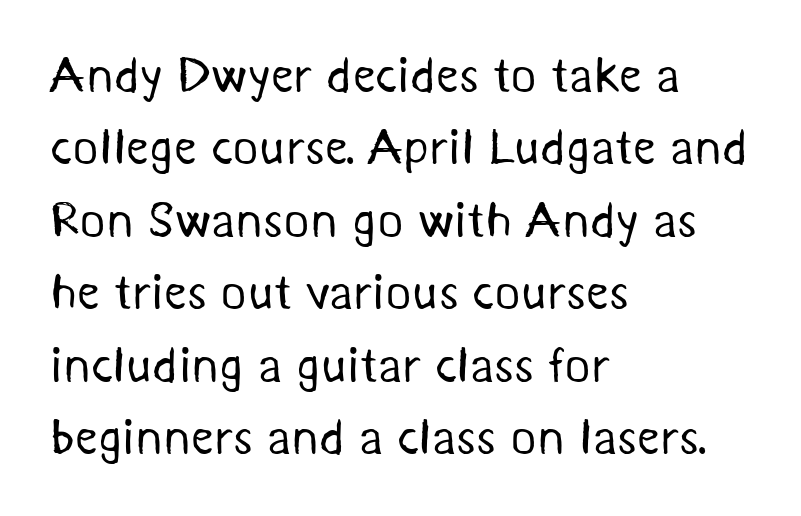
The image shows 50 px regular-weight sans-serif type; set left-aligned, normal line spacing (1.45x), normal letter spacing, not underlined; medium stroke contrast and a medium x-height.
